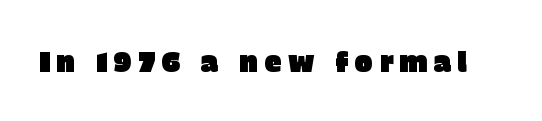
Q: Is the text italic (slanted)? A: No, it is upright.
Q: Is the typeface a serif or a sans-serif typeface? A: Sans-serif.
Q: Is the text underlined? A: No.
Q: Is the spacing between letters normal or unusually wide? A: Unusually wide.
Q: Width (condensed, normal, or wide)? A: Normal.
Q: Stroke contrast? A: Low.
Q: x-height? A: Large.
Q: Monospaced? A: No.
